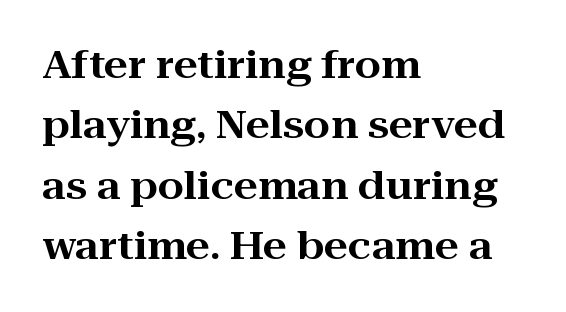
Q: Is the text italic (slanted)? A: No, it is upright.
Q: Is the typeface a serif or a sans-serif typeface? A: Serif.
Q: Is the text underlined? A: No.
Q: How is the paragraph aligned? A: Left-aligned.
Q: Is the spacing between letters normal or unusually wide? A: Normal.
Q: Is the spacing between lines tight, normal or loose? A: Normal.
Q: Width (condensed, normal, or wide)? A: Wide.
Q: Stroke contrast? A: High.
Q: x-height? A: Medium.
Q: Monospaced? A: No.
